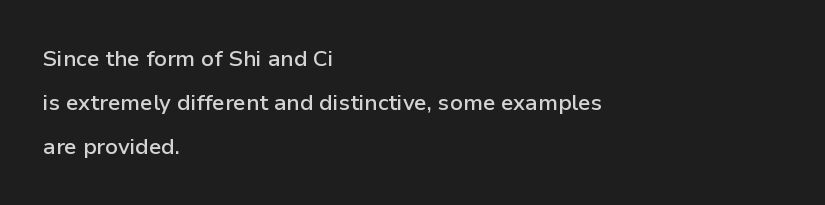
Standard letterfit; no display-style spreading of the glyphs. Is the block centered? No — it sits flush against the left margin. Airy leading. Check under the words: just untouched page. Quick note: not italic, upright.
